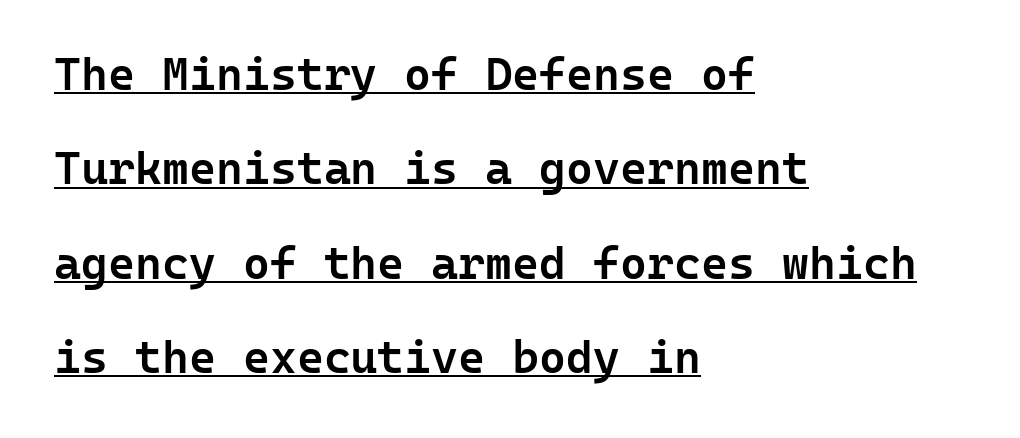
The face used here is monospaced, like something from a code editor. Is the type bold? Partly — it's a semibold, heavier than regular but not fully bold. These lines are set flush left with a ragged right edge. Words appear dense and cohesive because spacing is normal. Each new line begins a long way beneath the previous one.
